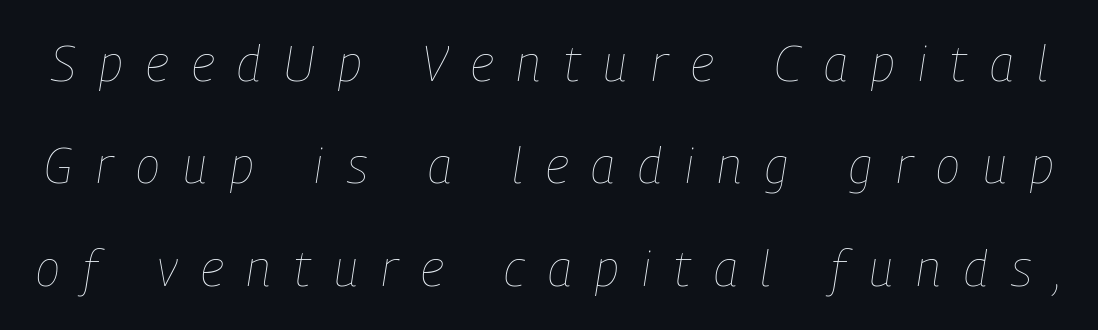
Proportional: the letters do not fall into vertical columns. The leading is generous, giving the passage an open texture. Spacing between characters has been opened up far beyond the box default. There's an unmistakable incline to the writing here. Is the type heavy? It reads as light-to-regular instead. Underline: absent.
